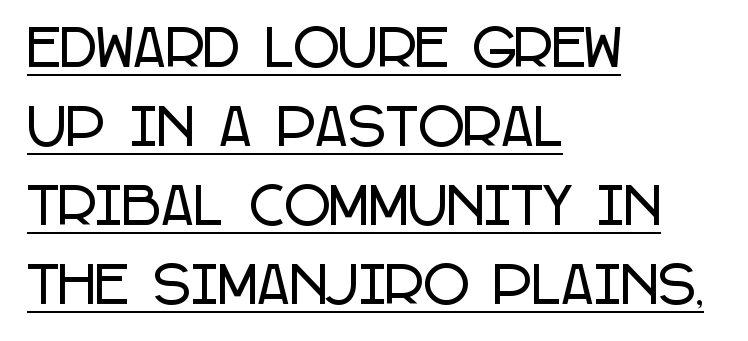
Q: Is the text italic (slanted)? A: No, it is upright.
Q: Is the typeface a serif or a sans-serif typeface? A: Sans-serif.
Q: Is the text underlined? A: Yes.
Q: How is the paragraph aligned? A: Left-aligned.
Q: Is the spacing between letters normal or unusually wide? A: Normal.
Q: Is the spacing between lines tight, normal or loose? A: Normal.
Q: Width (condensed, normal, or wide)? A: Condensed.
Q: Stroke contrast? A: Low.
Q: x-height? A: Large.
Q: Monospaced? A: No.
